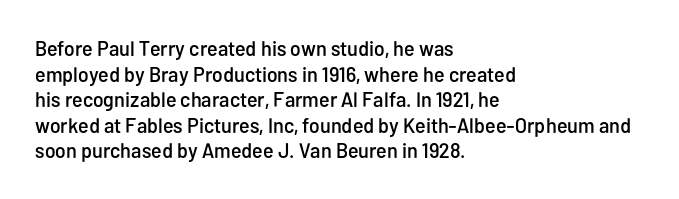
{"italic": "no", "underline": "no", "align": "left", "line_spacing_ratio": 1.22, "letter_spacing": "normal", "letter_spacing_em": 0.0, "glyph_px": 21}
